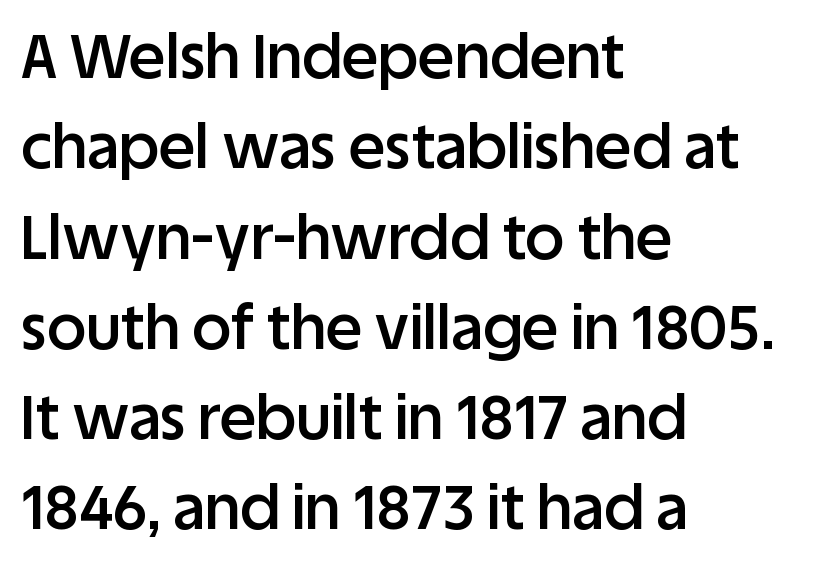
Q: Is the text bold? A: Semi-bold.
Q: Is the text italic (slanted)? A: No, it is upright.
Q: Is the typeface a serif or a sans-serif typeface? A: Sans-serif.
Q: Is the text underlined? A: No.
Q: How is the paragraph aligned? A: Left-aligned.
Q: Is the spacing between letters normal or unusually wide? A: Normal.
Q: Is the spacing between lines tight, normal or loose? A: Normal.
Q: Width (condensed, normal, or wide)? A: Normal.
Q: Stroke contrast? A: Low.
Q: x-height? A: Large.
Q: Monospaced? A: No.
